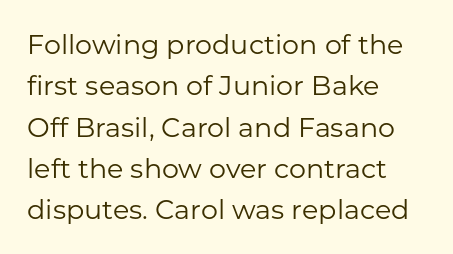
In terms of leading, this rendering sits right in the middle. The lettering stays uniformly vertical, giving the passage a roman look. Decoration check: the copy has no underline. The passage shown is not bold in any degree. How are the letters spaced? Ordinarily, with no added tracking.
